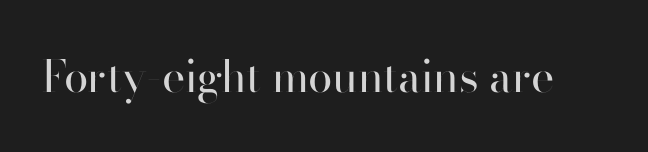
{"serif": "no", "italic": "no", "bold": "no", "weight": "regular", "width": "normal", "stroke_contrast": "high", "x_height": "small", "monospaced": "no", "underline": "no", "letter_spacing": "normal", "letter_spacing_em": 0.0, "glyph_px": 44}
